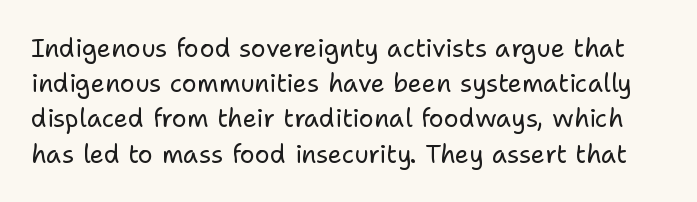
Q: Is the text bold? A: No.
Q: Is the text italic (slanted)? A: No, it is upright.
Q: Is the text underlined? A: No.
Q: Is the spacing between letters normal or unusually wide? A: Normal.
Q: Is the spacing between lines tight, normal or loose? A: Normal.
